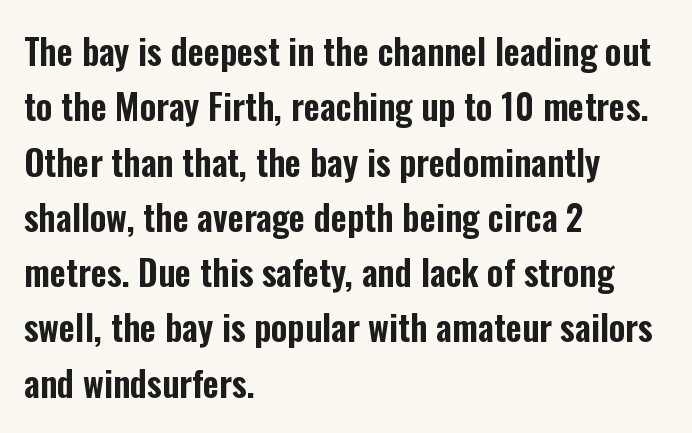
In terms of leading, this rendering sits right in the middle. A roman cut, with each character standing at attention. The space beneath each line is pristine and unruled. This rendering uses left alignment, leaving the right contour irregular. Tracking here is standard; glyphs follow each other at the usual distance. Check where the strokes stop: nothing finishes them off — pure sans.
